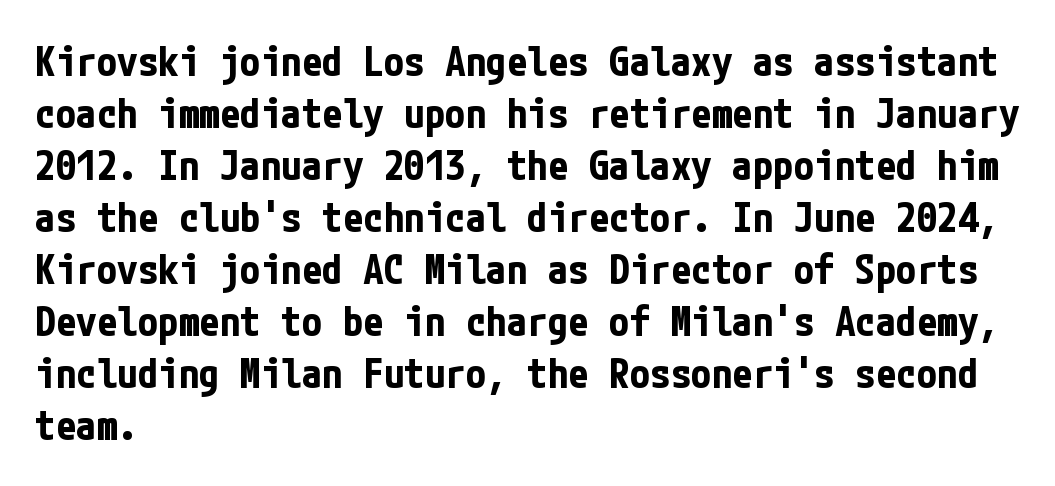
The image shows 41 px bold, condensed sans-serif type, upright; set left-aligned, normal line spacing (1.27x), normal letter spacing, not underlined; low stroke contrast and a medium x-height.
